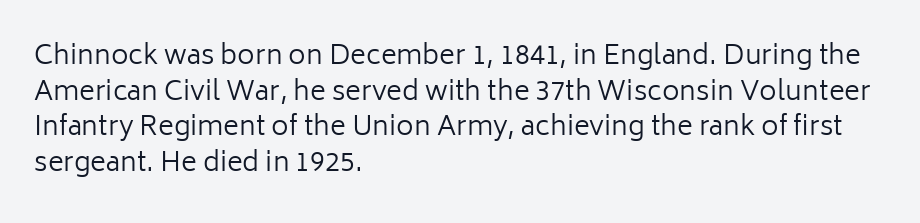
Q: Is the text bold? A: No.
Q: Is the text italic (slanted)? A: No, it is upright.
Q: Is the text underlined? A: No.
Q: How is the paragraph aligned? A: Left-aligned.
Q: Is the spacing between letters normal or unusually wide? A: Normal.
Q: Is the spacing between lines tight, normal or loose? A: Normal.
